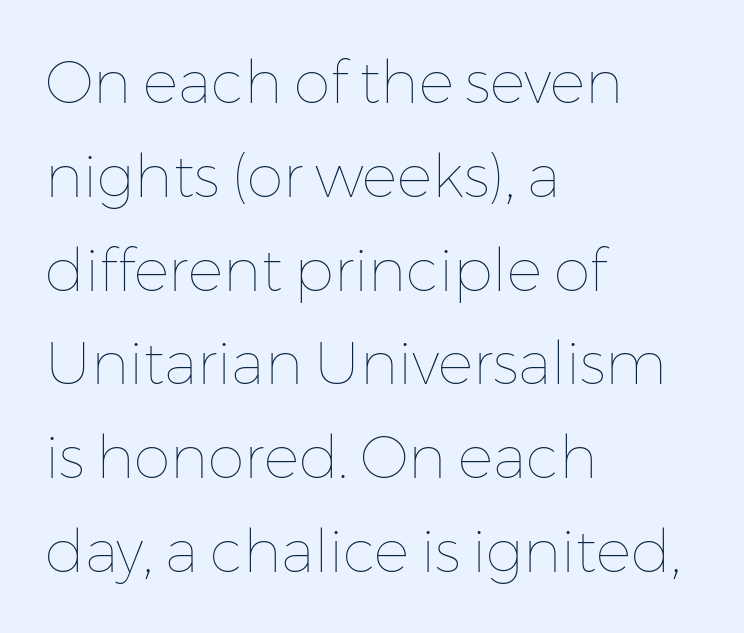
The image shows 59 px thin type, upright; set left-aligned, normal line spacing (1.59x), normal letter spacing, not underlined; low stroke contrast and a medium x-height.
